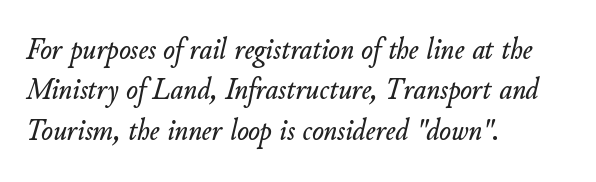
Q: Is the text italic (slanted)? A: Yes, it leans right by about 11 degrees.
Q: Is the text underlined? A: No.
Q: How is the paragraph aligned? A: Left-aligned.
Q: Is the spacing between letters normal or unusually wide? A: Normal.
Q: Is the spacing between lines tight, normal or loose? A: Normal.
Q: Width (condensed, normal, or wide)? A: Normal.
Q: Stroke contrast? A: Low.
Q: x-height? A: Small.
Q: Monospaced? A: No.
